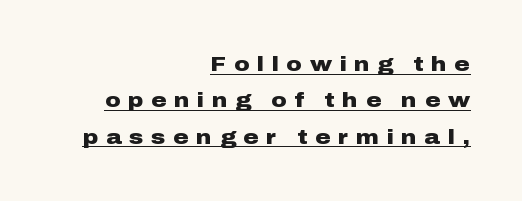
The setting favours the right margin, as signatures and pull-quotes sometimes do. The font's upright variant was chosen for this text. Students, this is bold: see how much ink each stroke carries. What stands out about the letter spacing? Its width — letters are far apart. Is there an underline? Yes — a line sits under the letters.
